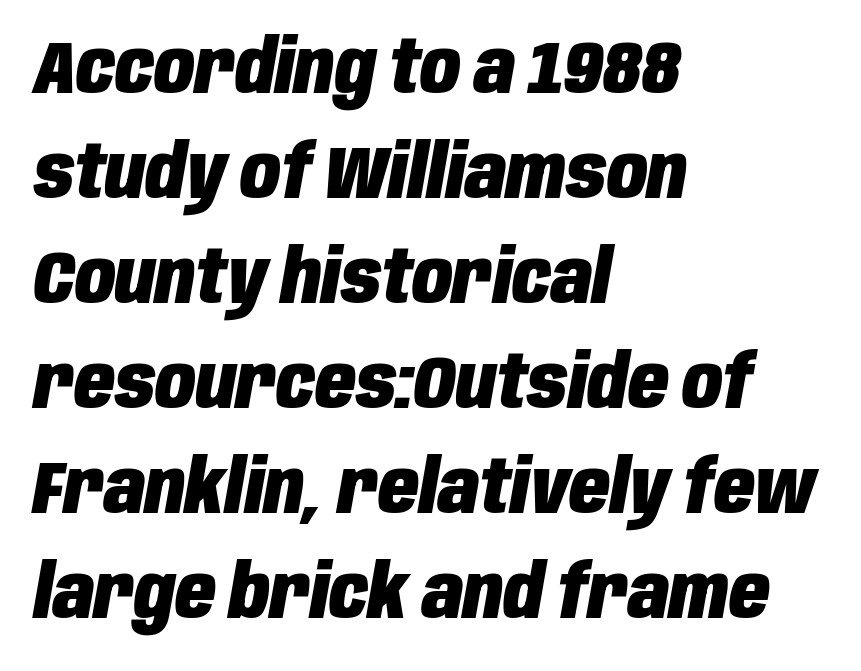
The image shows 74 px heavy, condensed type, italic (leaning right); set left-aligned, normal line spacing (1.42x), normal letter spacing, not underlined; low stroke contrast and a large x-height.
